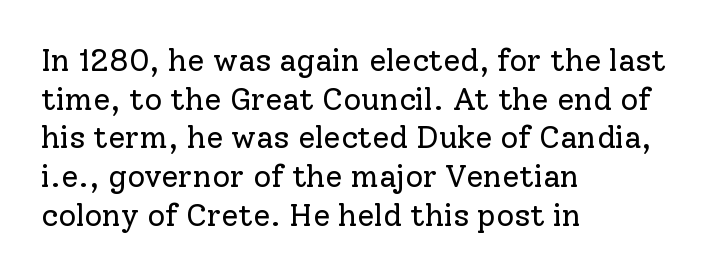
Q: Is the text bold? A: No.
Q: Is the text italic (slanted)? A: No, it is upright.
Q: Is the typeface a serif or a sans-serif typeface? A: Serif.
Q: Is the text underlined? A: No.
Q: How is the paragraph aligned? A: Left-aligned.
Q: Is the spacing between letters normal or unusually wide? A: Normal.
Q: Is the spacing between lines tight, normal or loose? A: Normal.
Q: Width (condensed, normal, or wide)? A: Normal.
Q: Stroke contrast? A: Low.
Q: x-height? A: Medium.
Q: Monospaced? A: No.
